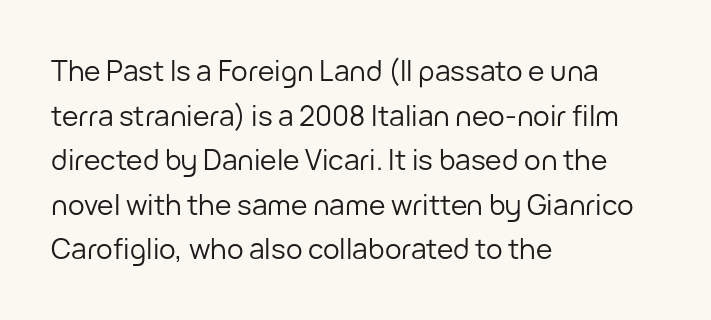
Reading down the column, the eye jumps a familiar distance to each next line. The setting favours the left margin, as ordinary paragraphs usually do. No italicization has been applied; the sample stays upright. Underlining? Definitely not there.
